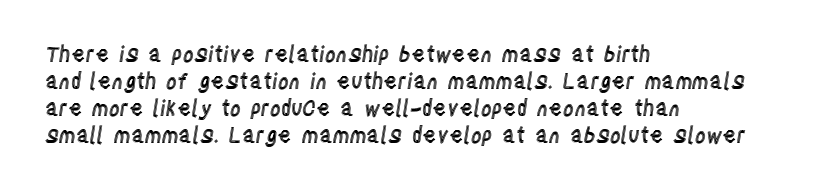
Tracking here is standard; glyphs follow each other at the usual distance. Whoever set this chose a conventional vertical rhythm. The paragraph has a hard left edge and a soft right edge. Has an underline been added? It has not.
